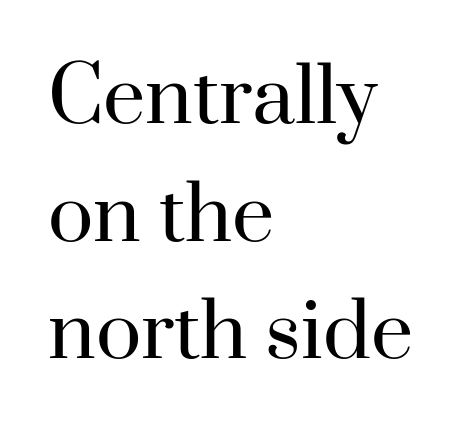
The image shows 75 px regular-weight serif type, upright; set left-aligned, normal line spacing (1.57x), normal letter spacing, not underlined; high stroke contrast and a small x-height.
